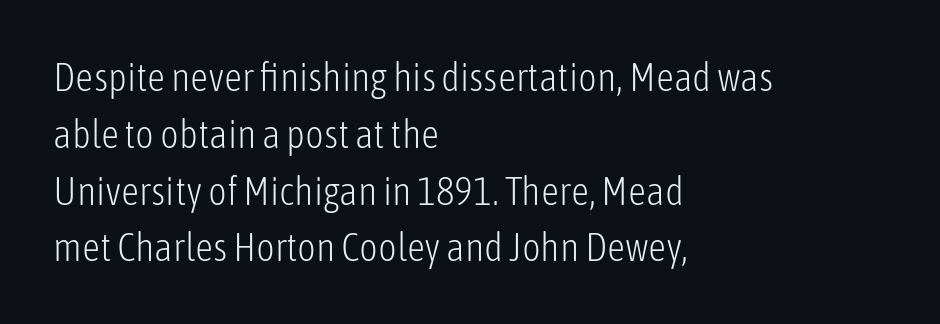
Q: Is the text bold? A: No.
Q: Is the text italic (slanted)? A: No, it is upright.
Q: Is the typeface a serif or a sans-serif typeface? A: Sans-serif.
Q: Is the text underlined? A: No.
Q: How is the paragraph aligned? A: Left-aligned.
Q: Is the spacing between letters normal or unusually wide? A: Normal.
Q: Is the spacing between lines tight, normal or loose? A: Normal.
Q: Width (condensed, normal, or wide)? A: Condensed.
Q: Stroke contrast? A: Low.
Q: x-height? A: Medium.
Q: Monospaced? A: No.
